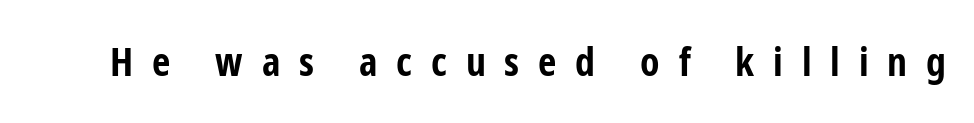
Q: Is the text bold? A: Yes.
Q: Is the text italic (slanted)? A: No, it is upright.
Q: Is the typeface a serif or a sans-serif typeface? A: Sans-serif.
Q: Is the text underlined? A: No.
Q: Is the spacing between letters normal or unusually wide? A: Unusually wide.
Q: Width (condensed, normal, or wide)? A: Condensed.
Q: Stroke contrast? A: Low.
Q: x-height? A: Medium.
Q: Monospaced? A: No.
